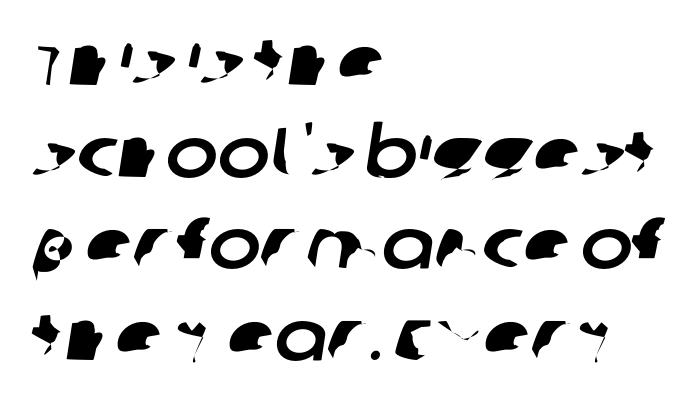
The image shows 70 px sans-serif type; set left-aligned, normal line spacing (1.31x), normal letter spacing, not underlined; low stroke contrast and a large x-height.
